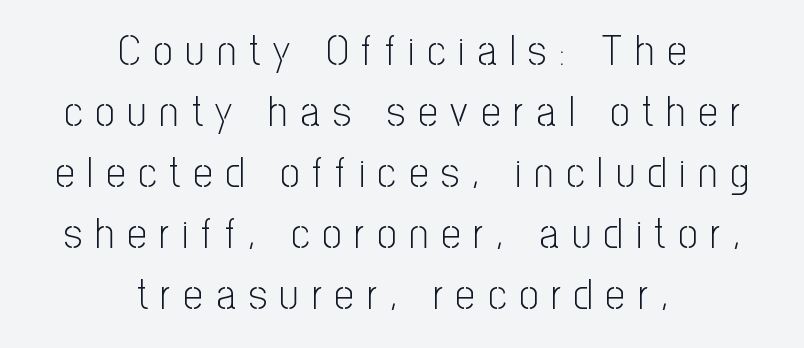
{"serif": "no", "italic": "no", "bold": "no", "weight": "light", "width": "condensed", "stroke_contrast": "low", "x_height": "medium", "monospaced": "no", "underline": "no", "align": "center", "line_spacing": "normal", "line_spacing_ratio": 1.42, "letter_spacing": "wide", "letter_spacing_em": 0.3, "glyph_px": 43}
